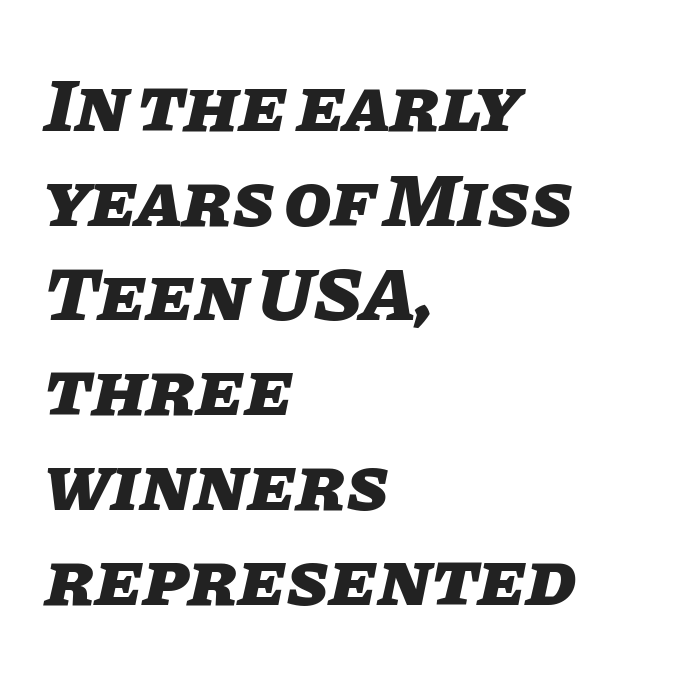
{"italic": "yes", "lean": "right", "slant_degrees": 11, "bold": "yes", "weight": "heavy", "width": "normal", "stroke_contrast": "low", "x_height": "large", "monospaced": "no", "underline": "no", "align": "left", "line_spacing_ratio": 1.23, "letter_spacing": "normal", "letter_spacing_em": 0.0, "glyph_px": 77}
